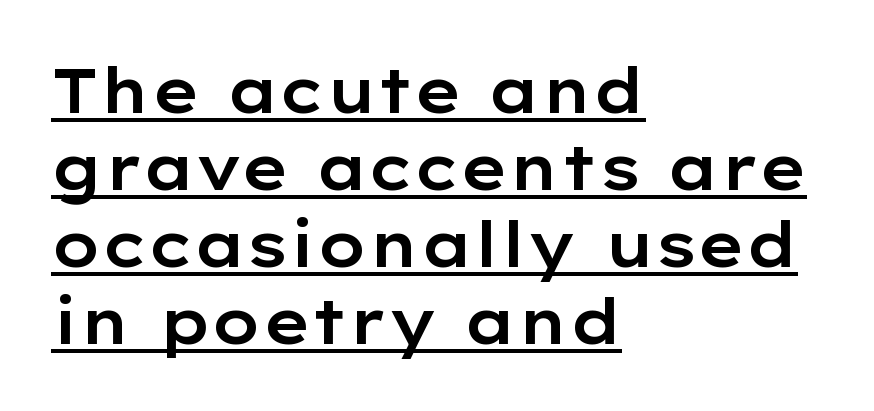
Q: Is the text italic (slanted)? A: No, it is upright.
Q: Is the typeface a serif or a sans-serif typeface? A: Sans-serif.
Q: Is the text underlined? A: Yes.
Q: How is the paragraph aligned? A: Left-aligned.
Q: Is the spacing between letters normal or unusually wide? A: Normal.
Q: Width (condensed, normal, or wide)? A: Wide.
Q: Stroke contrast? A: Low.
Q: x-height? A: Medium.
Q: Monospaced? A: No.
